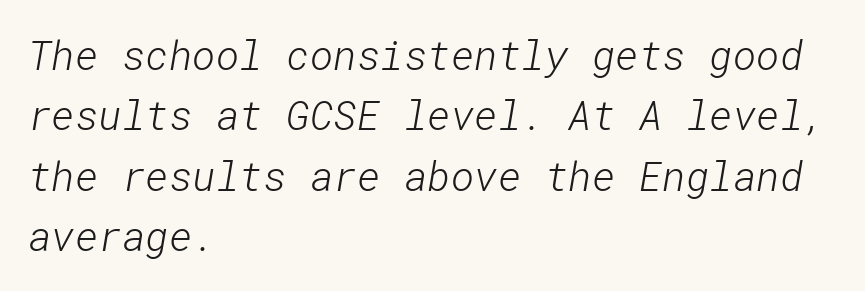
{"serif": "no", "bold": "no", "weight": "light", "width": "normal", "stroke_contrast": "low", "x_height": "medium", "underline": "no", "align": "left", "line_spacing": "normal", "line_spacing_ratio": 1.51, "letter_spacing": "normal", "letter_spacing_em": 0.0, "glyph_px": 40}
